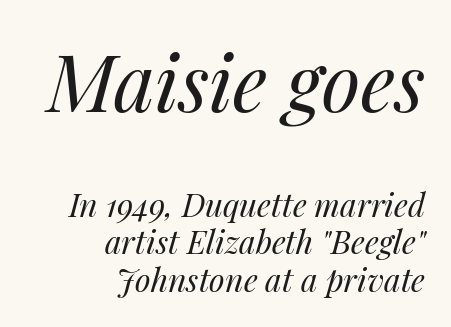
{"italic": "yes", "lean": "right", "slant_degrees": 14, "bold": "no", "weight": "regular", "width": "normal", "stroke_contrast": "medium", "x_height": "medium", "monospaced": "no", "underline": "no", "align": "right", "line_spacing_ratio": 1.17, "letter_spacing": "normal", "letter_spacing_em": 0.0, "larger_block": "first", "size_ratio": 2.47, "glyph_px": 79}
